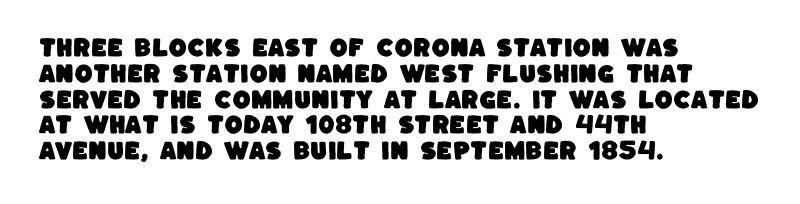
{"underline": "no", "align": "left", "line_spacing_ratio": 1.23, "letter_spacing": "normal", "letter_spacing_em": 0.0, "glyph_px": 21}
